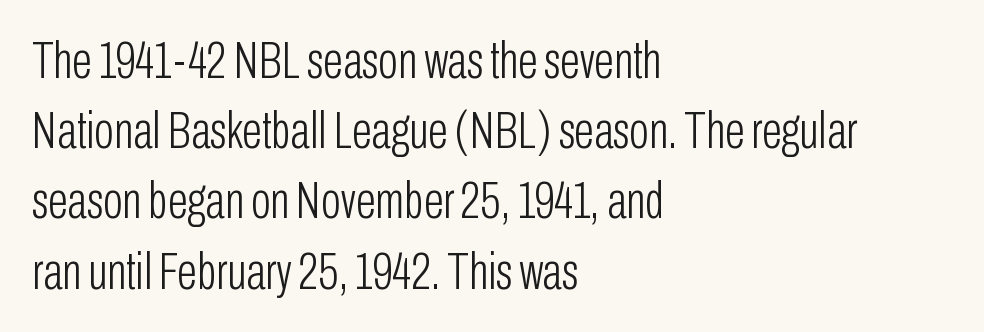
{"serif": "no", "italic": "no", "bold": "no", "weight": "light", "width": "condensed", "stroke_contrast": "low", "x_height": "medium", "monospaced": "no", "underline": "no", "align": "left", "line_spacing": "normal", "line_spacing_ratio": 1.35, "letter_spacing": "normal", "letter_spacing_em": 0.0, "glyph_px": 52}
